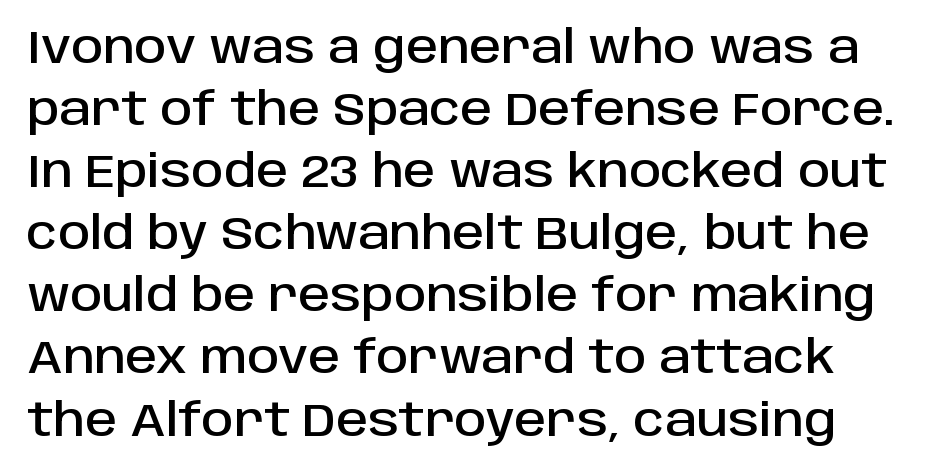
You could not count columns in this text — the font is proportionally spaced. Upright lettering throughout. The glyphs in this specimen are sans serif. Vertical spacing — default. In terms of letterspacing, this is plain default setting. Decoration check: the copy has no underline.
